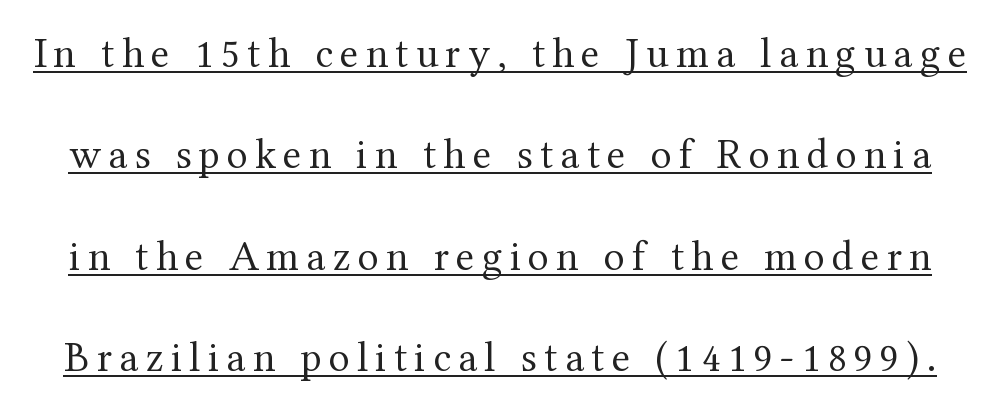
The image shows 43 px regular-weight serif type, upright; set loose line spacing (2.36x), underlined; medium stroke contrast and a medium x-height.
